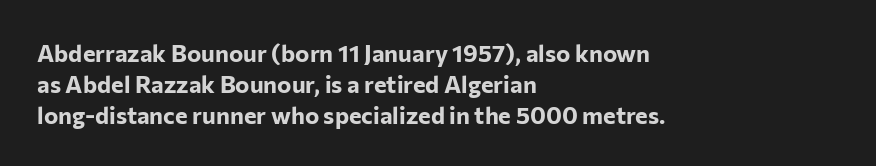
{"italic": "no", "bold": "yes", "underline": "no", "align": "left", "line_spacing": "normal", "line_spacing_ratio": 1.29, "letter_spacing": "normal", "letter_spacing_em": 0.0, "glyph_px": 24}
